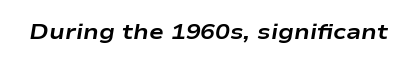
The image shows 22 px bold type, italic (leaning right); set normal letter spacing, not underlined.
